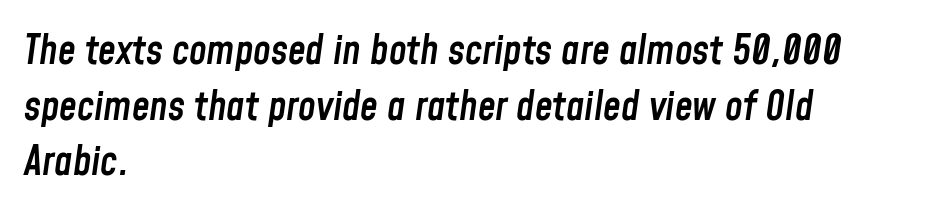
{"italic": "yes", "lean": "right", "slant_degrees": 8, "bold": "semi", "weight": "semibold", "width": "condensed", "stroke_contrast": "low", "x_height": "medium", "monospaced": "no", "underline": "no", "align": "left", "line_spacing": "normal", "line_spacing_ratio": 1.39, "letter_spacing": "normal", "letter_spacing_em": 0.0, "glyph_px": 40}
